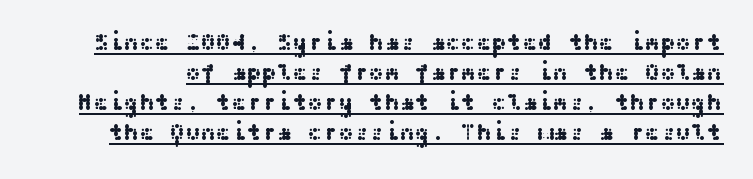
Do the letters lean? They stand straight. Honestly, the row spacing looks completely unremarkable. In terms of letterspacing, this is plain default setting. You can see a thin bar hugging the bottom of the glyphs.
